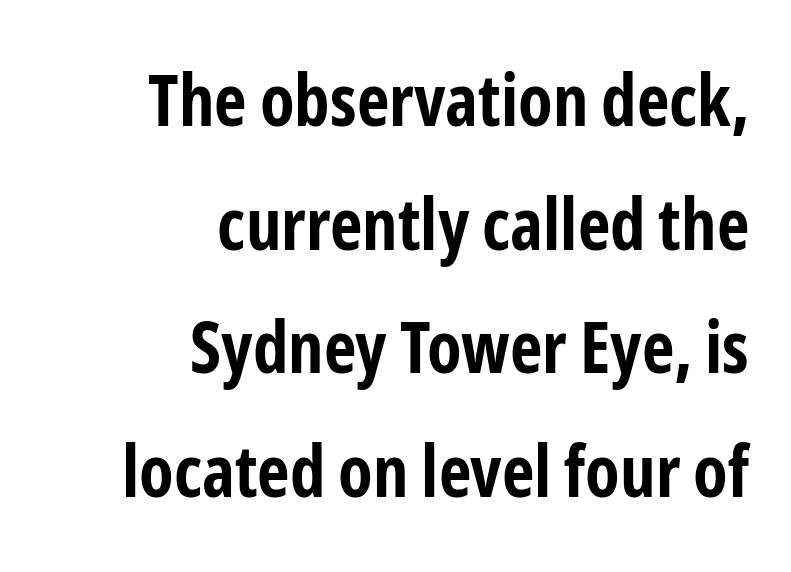
{"serif": "no", "italic": "no", "bold": "yes", "weight": "bold", "width": "condensed", "stroke_contrast": "low", "x_height": "medium", "monospaced": "no", "underline": "no", "align": "right", "line_spacing_ratio": 1.74, "letter_spacing": "normal", "letter_spacing_em": 0.0, "glyph_px": 71}
